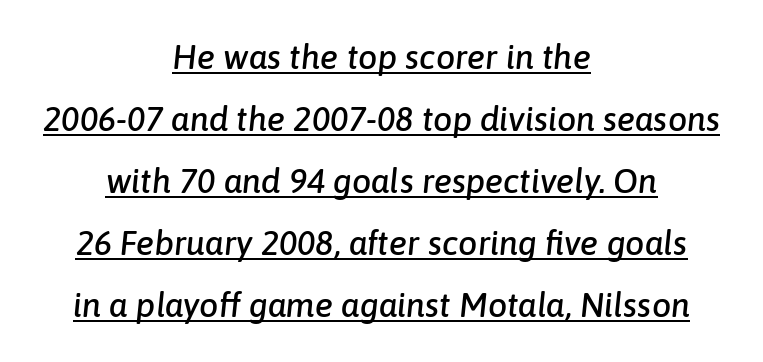
{"italic": "yes", "lean": "right", "slant_degrees": 6, "width": "normal", "stroke_contrast": "low", "x_height": "medium", "monospaced": "no", "underline": "yes", "align": "center", "line_spacing_ratio": 1.82, "letter_spacing": "normal", "letter_spacing_em": 0.0, "glyph_px": 34}
